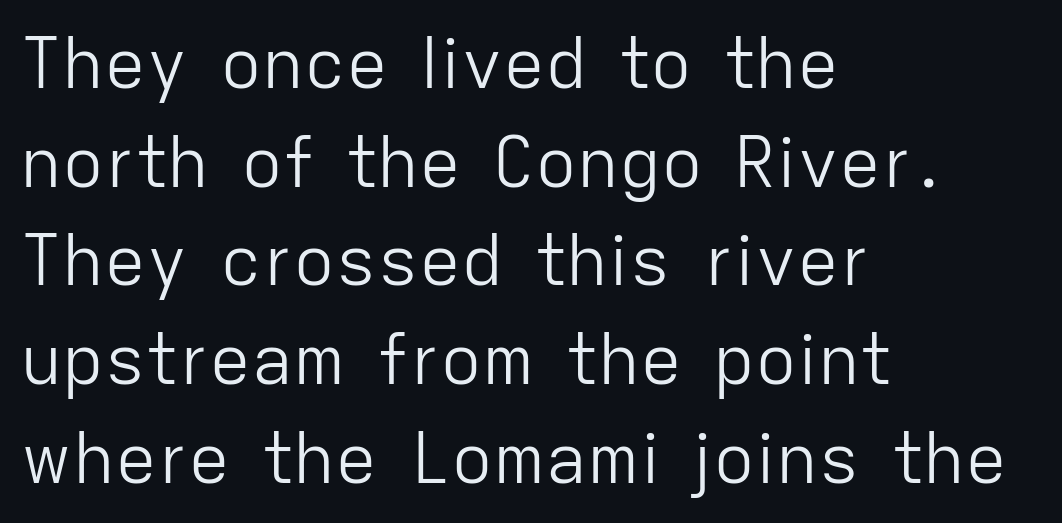
Each new line begins a customary step beneath the previous one. Ink coverage per letter is moderate at most. Do the letters lean? They stand straight. These lines are rendered in a variable-pitch font. The passage is arranged the way most books set body copy — flush left. No extra tracking has been applied to these lines.
